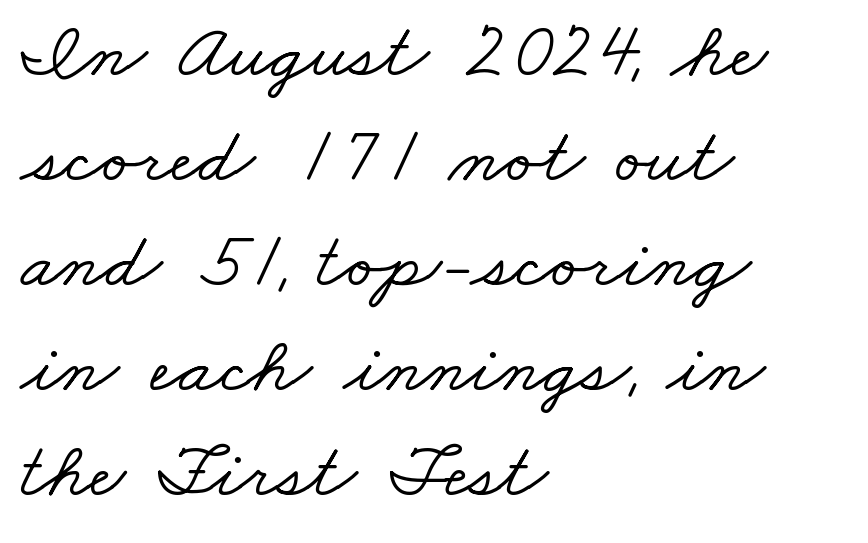
Q: Is the typeface a serif or a sans-serif typeface? A: Serif.
Q: Is the text underlined? A: No.
Q: How is the paragraph aligned? A: Left-aligned.
Q: Is the spacing between letters normal or unusually wide? A: Normal.
Q: Is the spacing between lines tight, normal or loose? A: Normal.
Q: Width (condensed, normal, or wide)? A: Wide.
Q: Stroke contrast? A: Low.
Q: x-height? A: Small.
Q: Monospaced? A: No.
